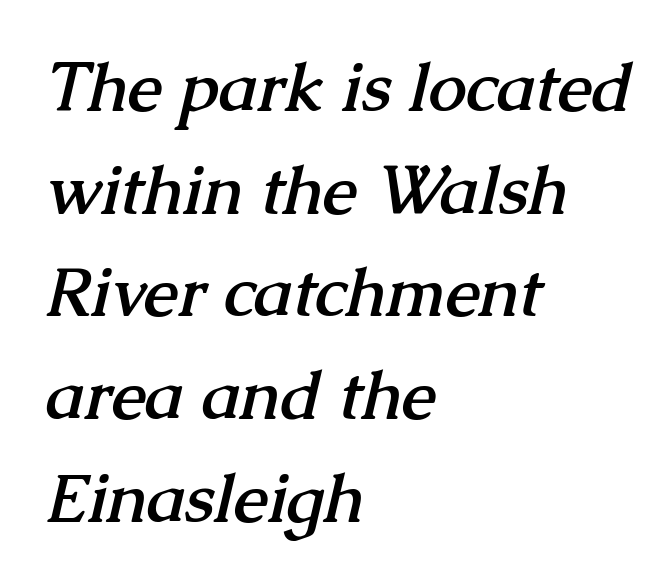
Q: Is the text bold? A: Yes.
Q: Is the typeface a serif or a sans-serif typeface? A: Serif.
Q: Is the text underlined? A: No.
Q: How is the paragraph aligned? A: Left-aligned.
Q: Is the spacing between letters normal or unusually wide? A: Normal.
Q: Is the spacing between lines tight, normal or loose? A: Normal.
Q: Width (condensed, normal, or wide)? A: Normal.
Q: Stroke contrast? A: Medium.
Q: x-height? A: Medium.
Q: Monospaced? A: No.
